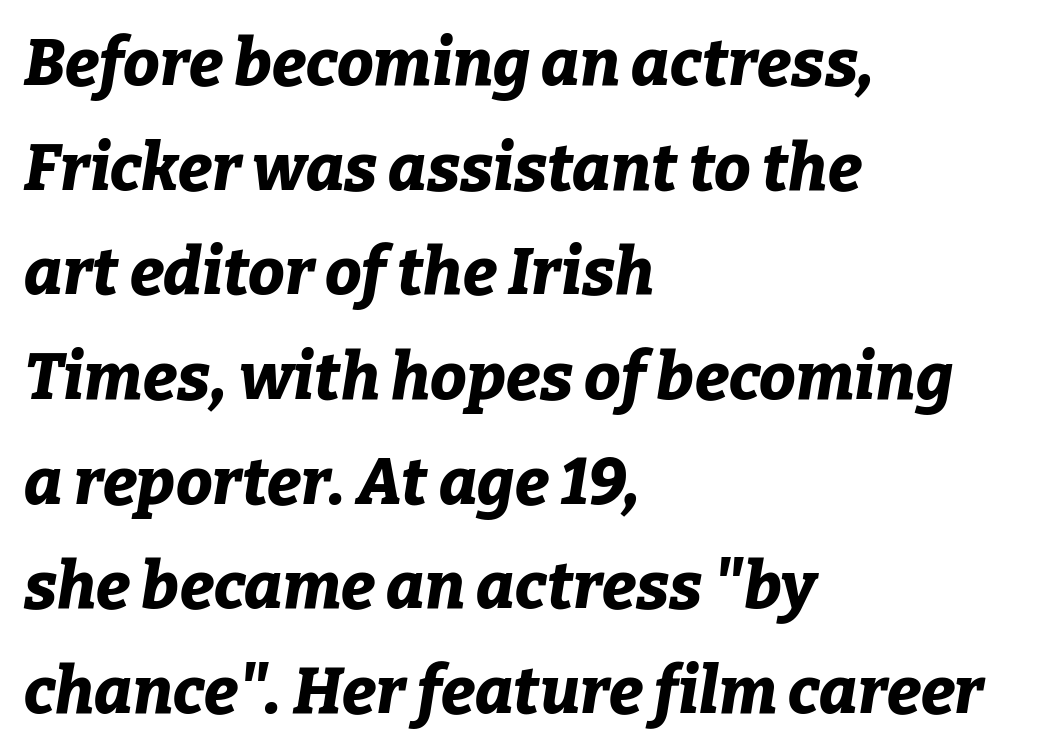
Nobody drew a line under any word here. Is this a fixed-width face? No — the glyphs have proportional, varying widths. These lines are set flush left with a ragged right edge. Evenly set lines give the paragraph a standard silhouette. You can tell it's italic because the verticals aren't actually vertical. These words are printed bold, with thick strokes throughout.
